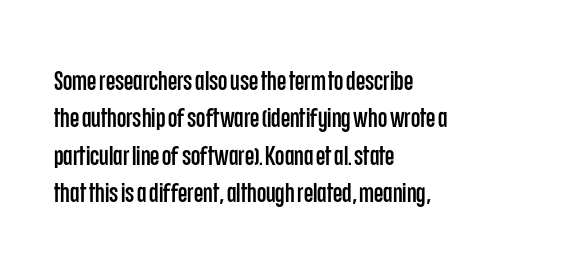
The image shows 27 px text type, upright; set left-aligned, normal line spacing (1.38x), normal letter spacing, not underlined.
